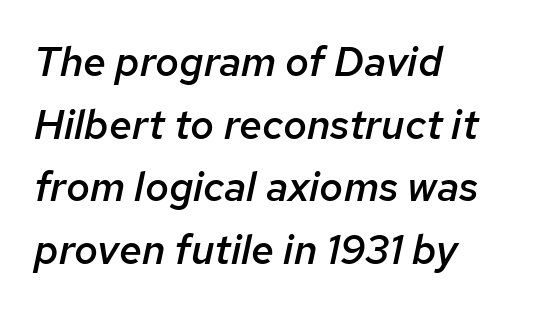
Varying glyph widths throughout — classic text-font behaviour. Descenders are the only things crossing below the line. I'd describe the lettering as semibold — firm but not a full bold. Which margin do the lines hug? The left one — the right edge is uneven. There's an unmistakable incline to the writing here.
